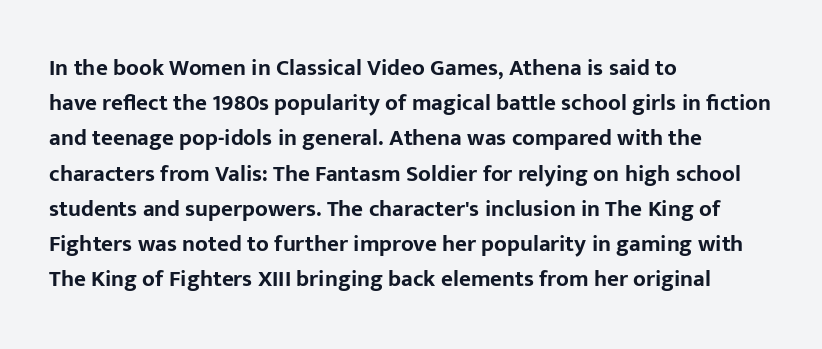
Q: Is the text bold? A: Yes.
Q: Is the text italic (slanted)? A: No, it is upright.
Q: Is the text underlined? A: No.
Q: How is the paragraph aligned? A: Left-aligned.
Q: Is the spacing between letters normal or unusually wide? A: Normal.
Q: Is the spacing between lines tight, normal or loose? A: Normal.
